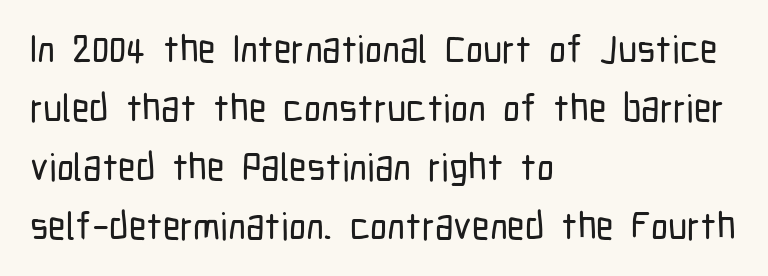
{"serif": "no", "italic": "no", "width": "condensed", "stroke_contrast": "low", "x_height": "medium", "monospaced": "no", "underline": "no", "align": "left", "line_spacing": "normal", "line_spacing_ratio": 1.55, "letter_spacing": "normal", "letter_spacing_em": 0.0, "glyph_px": 38}
